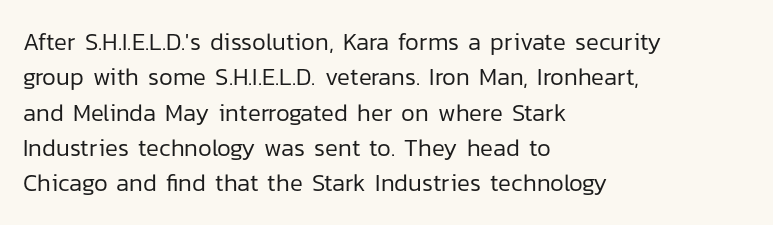
{"italic": "no", "bold": "no", "underline": "no", "align": "left", "line_spacing": "normal", "line_spacing_ratio": 1.47, "letter_spacing": "normal", "letter_spacing_em": 0.0, "glyph_px": 24}
